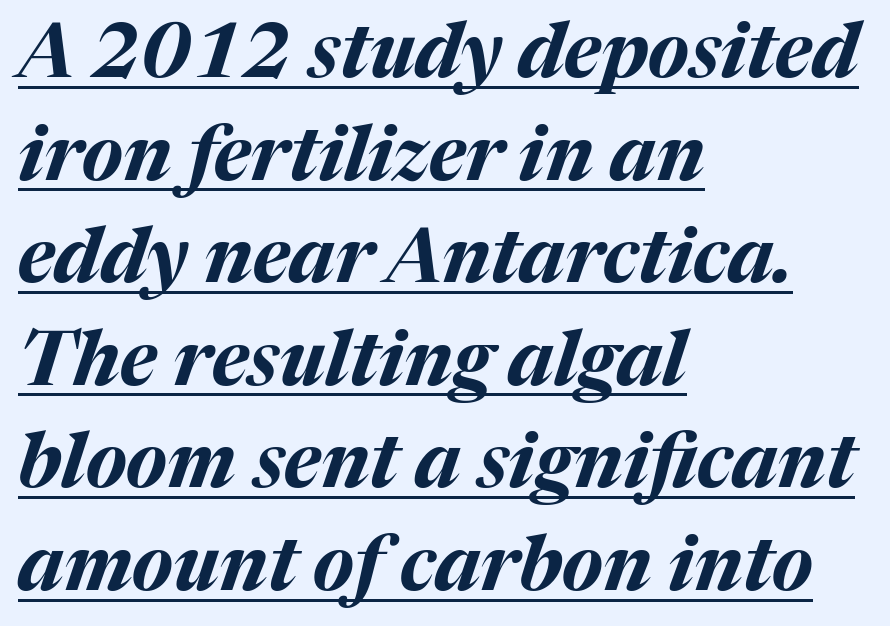
Q: Is the text bold? A: Yes.
Q: Is the text italic (slanted)? A: Yes, it leans right by about 17 degrees.
Q: Is the text underlined? A: Yes.
Q: How is the paragraph aligned? A: Left-aligned.
Q: Is the spacing between letters normal or unusually wide? A: Normal.
Q: Is the spacing between lines tight, normal or loose? A: Normal.
Q: Width (condensed, normal, or wide)? A: Normal.
Q: Stroke contrast? A: Medium.
Q: x-height? A: Medium.
Q: Monospaced? A: No.
